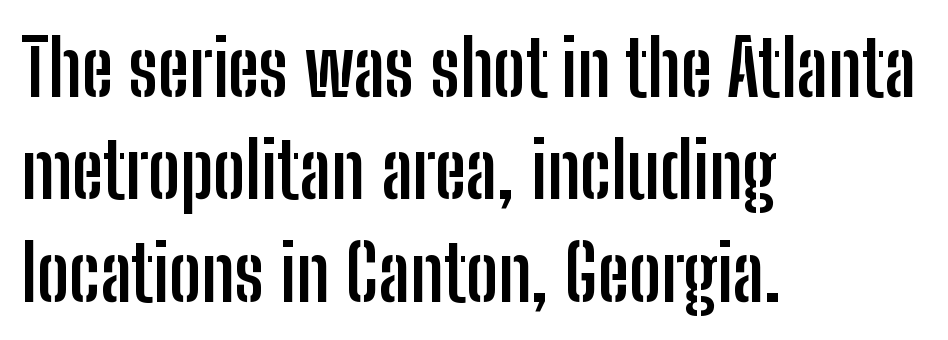
{"serif": "no", "italic": "no", "bold": "yes", "weight": "semibold", "width": "condensed", "stroke_contrast": "low", "x_height": "medium", "monospaced": "no", "underline": "no", "align": "left", "line_spacing": "normal", "line_spacing_ratio": 1.33, "letter_spacing": "normal", "letter_spacing_em": 0.0, "glyph_px": 77}
